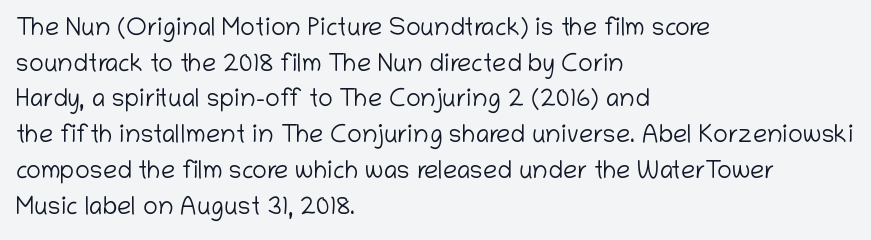
Q: Is the text bold? A: No.
Q: Is the text italic (slanted)? A: No, it is upright.
Q: Is the text underlined? A: No.
Q: How is the paragraph aligned? A: Left-aligned.
Q: Is the spacing between letters normal or unusually wide? A: Normal.
Q: Is the spacing between lines tight, normal or loose? A: Normal.
